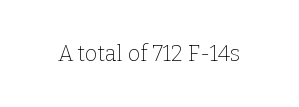
The image shows 22 px text type, upright; set normal letter spacing, not underlined.
